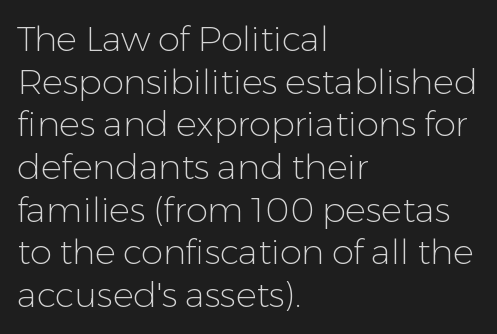
Visually the block forms a straight wall on the left and a jagged coastline on the right. The passage shown is typed in a proportional face where columns would drift. The strip under each line holds only bare page. The characters are drawn with everyday or finer stroke widths. The typography opts for an upright posture over an oblique one.
